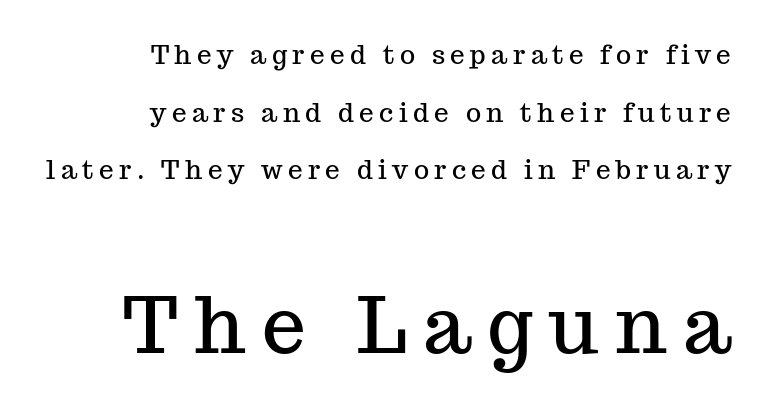
{"serif": "yes", "italic": "no", "width": "normal", "stroke_contrast": "medium", "x_height": "medium", "monospaced": "no", "underline": "no", "align": "right", "line_spacing": "loose", "line_spacing_ratio": 2.22, "letter_spacing": "wide", "letter_spacing_em": 0.21, "larger_block": "second", "size_ratio": 3.0, "glyph_px": 78}
